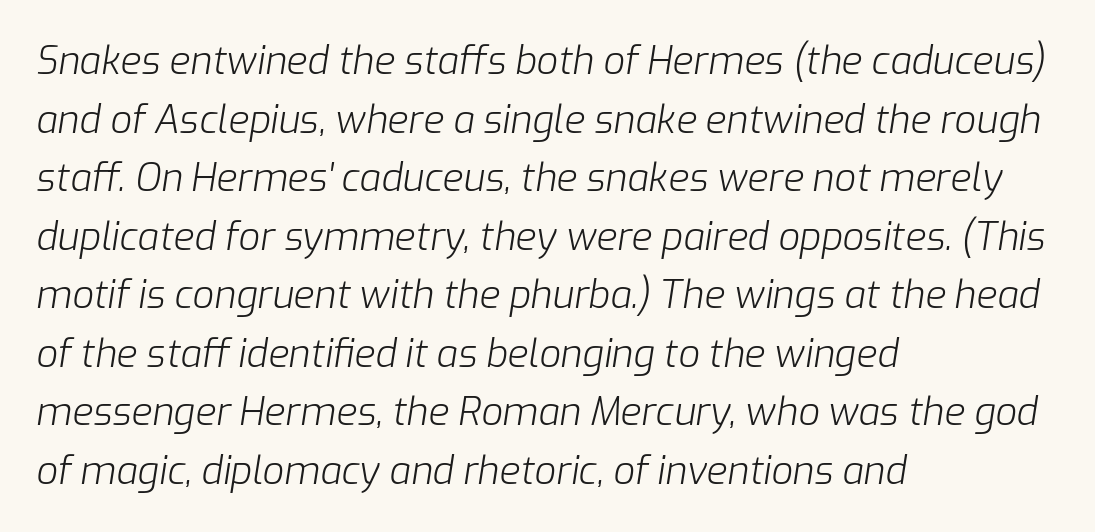
{"italic": "yes", "lean": "right", "slant_degrees": 9, "bold": "no", "weight": "light", "width": "normal", "stroke_contrast": "low", "x_height": "medium", "monospaced": "no", "underline": "no", "align": "left", "line_spacing": "normal", "line_spacing_ratio": 1.54, "letter_spacing": "normal", "letter_spacing_em": 0.0, "glyph_px": 38}
